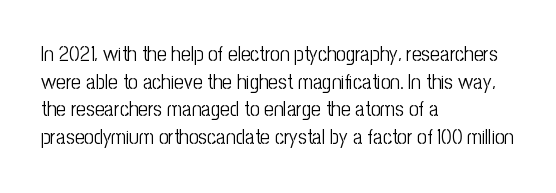
{"italic": "no", "bold": "no", "underline": "no", "align": "left", "line_spacing": "normal", "line_spacing_ratio": 1.32, "letter_spacing": "normal", "letter_spacing_em": 0.0, "glyph_px": 21}
